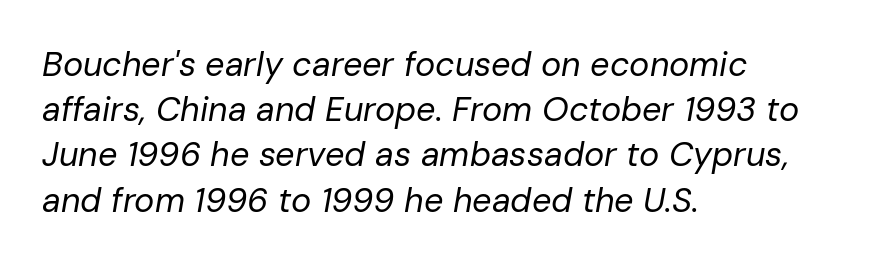
How are the letters spaced? Ordinarily, with no added tracking. Caption: multi-line text, flush left, ragged right. Is there much room between lines? A standard amount, neither cramped nor airy. Letters have the restrained weight of plain body copy at most.
